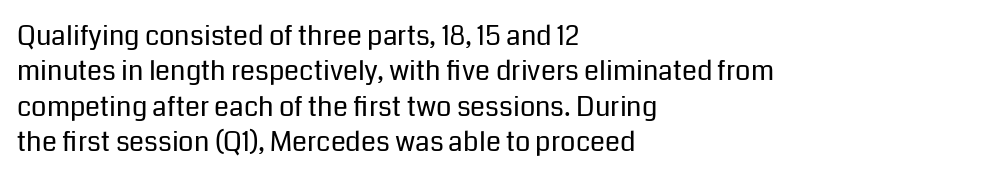
Q: Is the text bold? A: No.
Q: Is the text italic (slanted)? A: No, it is upright.
Q: Is the text underlined? A: No.
Q: How is the paragraph aligned? A: Left-aligned.
Q: Is the spacing between letters normal or unusually wide? A: Normal.
Q: Is the spacing between lines tight, normal or loose? A: Normal.
